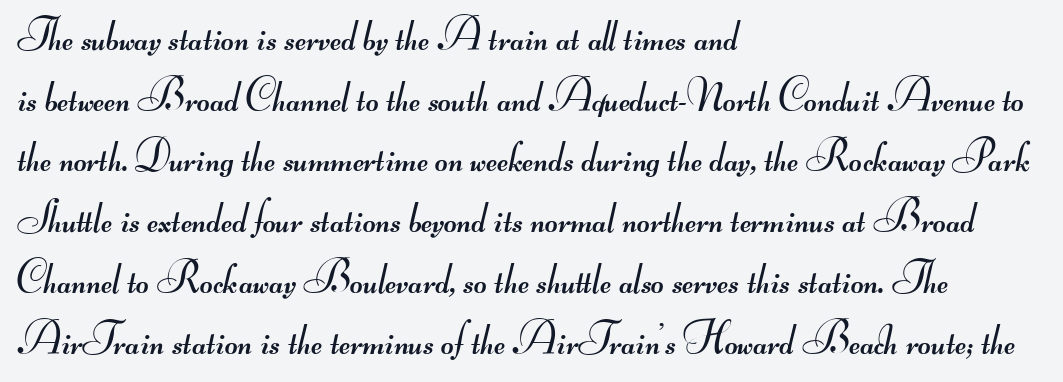
The image shows 44 px regular-weight, wide sans-serif type; set left-aligned, normal line spacing (1.38x), normal letter spacing, not underlined; medium stroke contrast.
